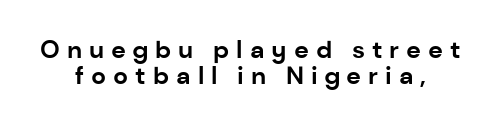
The gap between lines stays unmarked. Every stem runs plumb, perpendicular to the baseline. The face used here is rendered with a markedly widened letterfit. Which margin do the lines hug? Neither — every line sits in the middle. What's the leading like? Squeezed, with rows nearly overlapping.
